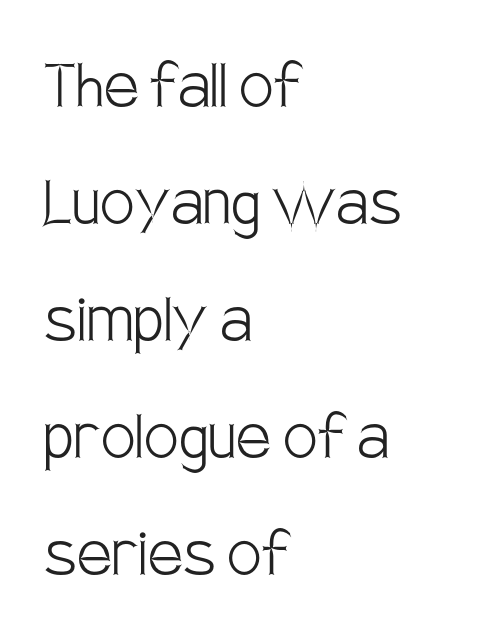
The image shows 77 px light, condensed sans-serif type, upright; set left-aligned, normal line spacing (1.52x), normal letter spacing, not underlined; low stroke contrast and a large x-height.
